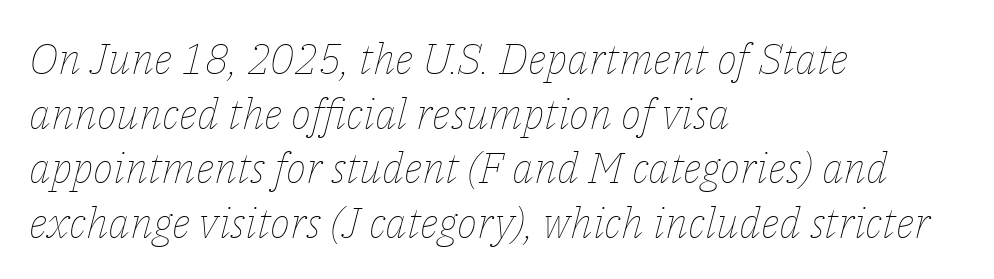
The letters look calm and open, with moderate or lighter stems. Quick note: underline off. Italic? Definitely — the glyphs are oblique. The leading is moderate, giving the passage an even texture. Each word holds together tightly as a unit, with standard inter-letter gaps. These lines stack with their left ends in a neat column.
